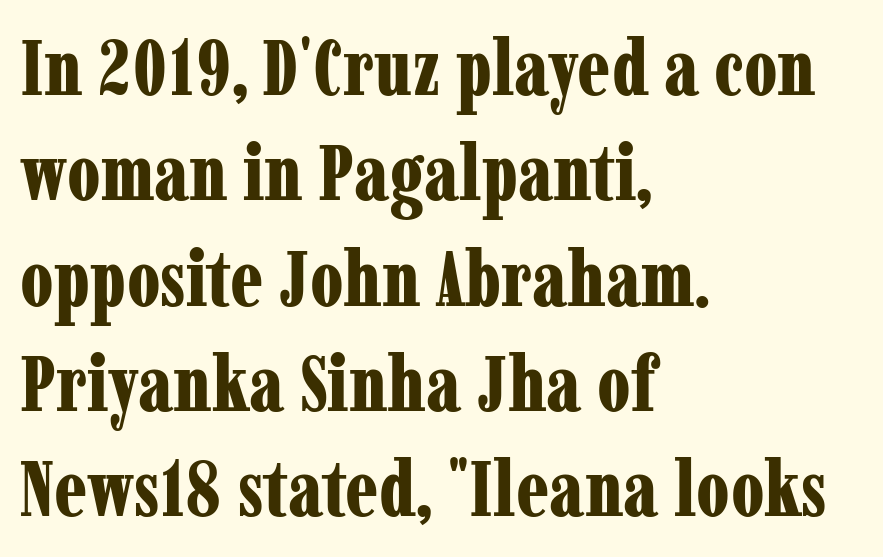
{"serif": "yes", "italic": "no", "bold": "yes", "weight": "bold", "width": "condensed", "stroke_contrast": "low", "x_height": "medium", "monospaced": "no", "underline": "no", "align": "left", "line_spacing": "normal", "line_spacing_ratio": 1.35, "letter_spacing": "normal", "letter_spacing_em": 0.0, "glyph_px": 78}
